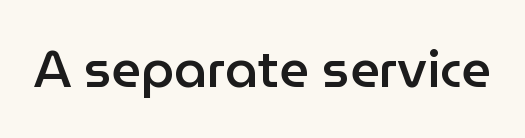
The image shows 52 px semibold sans-serif type, upright; set normal letter spacing, not underlined; low stroke contrast and a medium x-height.
